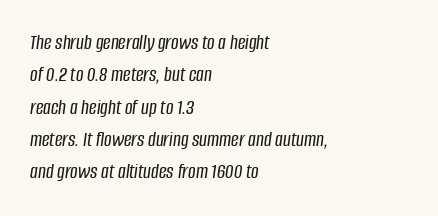
Check under the words: just untouched page. This sample uses plain, unmodified letter spacing. Tall strokes in this sample are angled rather than plumb. Every row of glyphs begins at an identical x-position on the left. Baseline-to-baseline distance is the conventional proportion of letter height.
